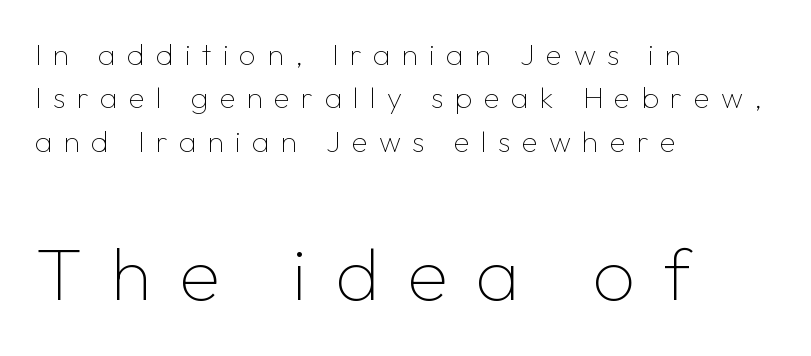
Compared with typical paragraphs, the rows here are spaced about the same. Varying glyph widths throughout — classic text-font behaviour. Observe the wide spacing: letters keep a clear distance from each other. Is the block centered? No — it sits flush against the left margin.
